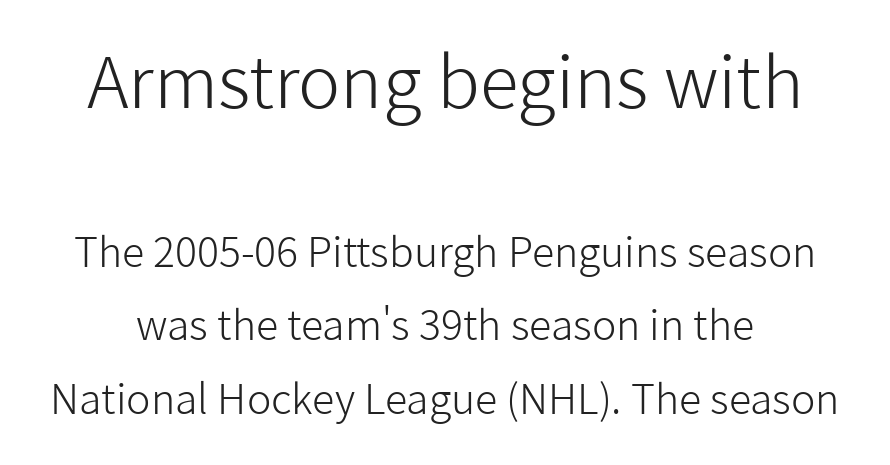
Q: Is the text bold? A: No.
Q: Is the text italic (slanted)? A: No, it is upright.
Q: Is the typeface a serif or a sans-serif typeface? A: Sans-serif.
Q: Is the text underlined? A: No.
Q: Is the spacing between letters normal or unusually wide? A: Normal.
Q: Which block of text is set in a larger size, the first (top) or the second (bottom)? A: The first (top) one.
Q: Width (condensed, normal, or wide)? A: Normal.
Q: Stroke contrast? A: Low.
Q: x-height? A: Medium.
Q: Monospaced? A: No.
